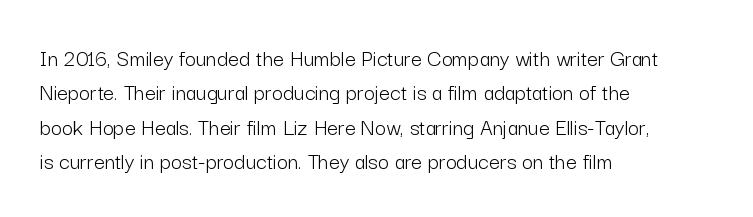
{"italic": "no", "bold": "no", "underline": "no", "align": "left", "line_spacing": "normal", "line_spacing_ratio": 1.43, "letter_spacing": "normal", "letter_spacing_em": 0.0, "glyph_px": 24}
